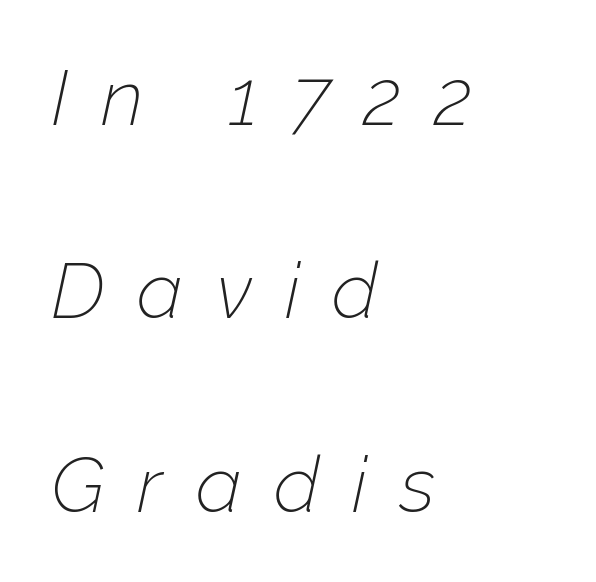
{"italic": "yes", "lean": "right", "slant_degrees": 12, "bold": "no", "weight": "thin", "width": "normal", "stroke_contrast": "low", "x_height": "medium", "monospaced": "no", "underline": "no", "align": "left", "line_spacing": "loose", "line_spacing_ratio": 2.48, "letter_spacing": "wide", "letter_spacing_em": 0.42, "glyph_px": 78}
